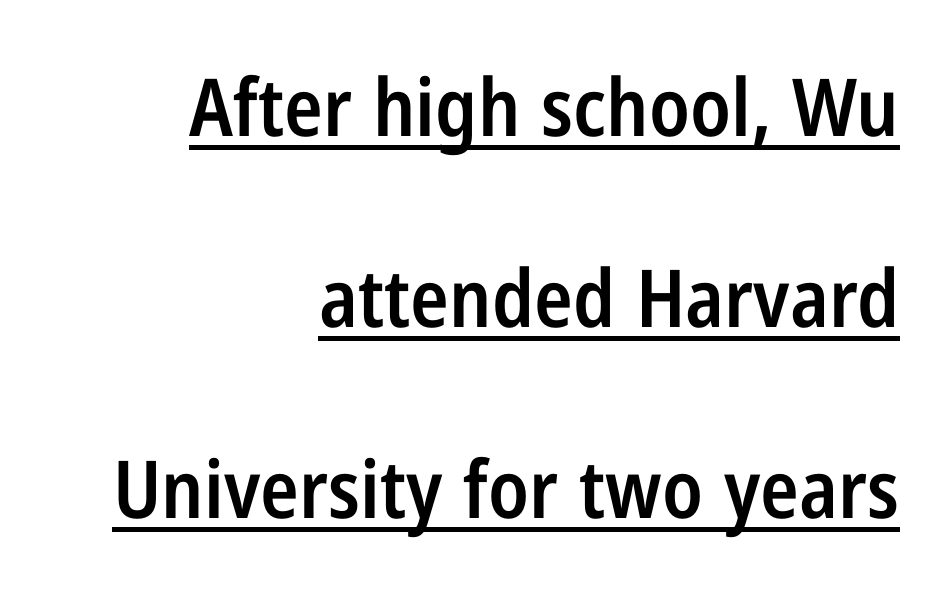
{"serif": "no", "italic": "no", "bold": "semi", "weight": "semibold", "width": "condensed", "stroke_contrast": "low", "x_height": "medium", "monospaced": "no", "underline": "yes", "align": "right", "line_spacing": "loose", "line_spacing_ratio": 2.39, "letter_spacing": "normal", "letter_spacing_em": 0.0, "glyph_px": 80}
